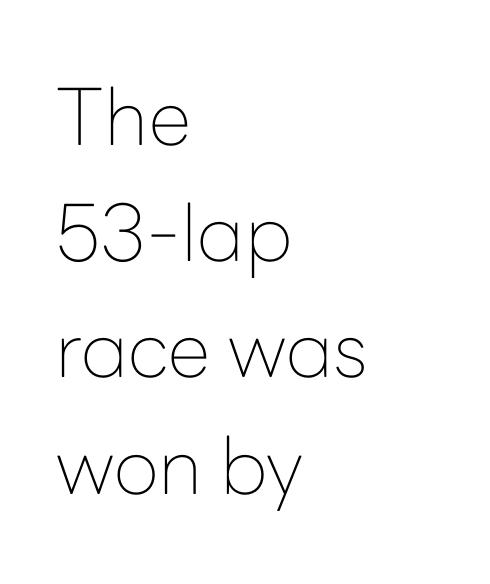
{"serif": "no", "italic": "no", "bold": "no", "weight": "thin", "width": "normal", "stroke_contrast": "low", "x_height": "medium", "monospaced": "no", "underline": "no", "align": "left", "line_spacing": "normal", "line_spacing_ratio": 1.49, "letter_spacing": "normal", "letter_spacing_em": 0.0, "glyph_px": 78}
